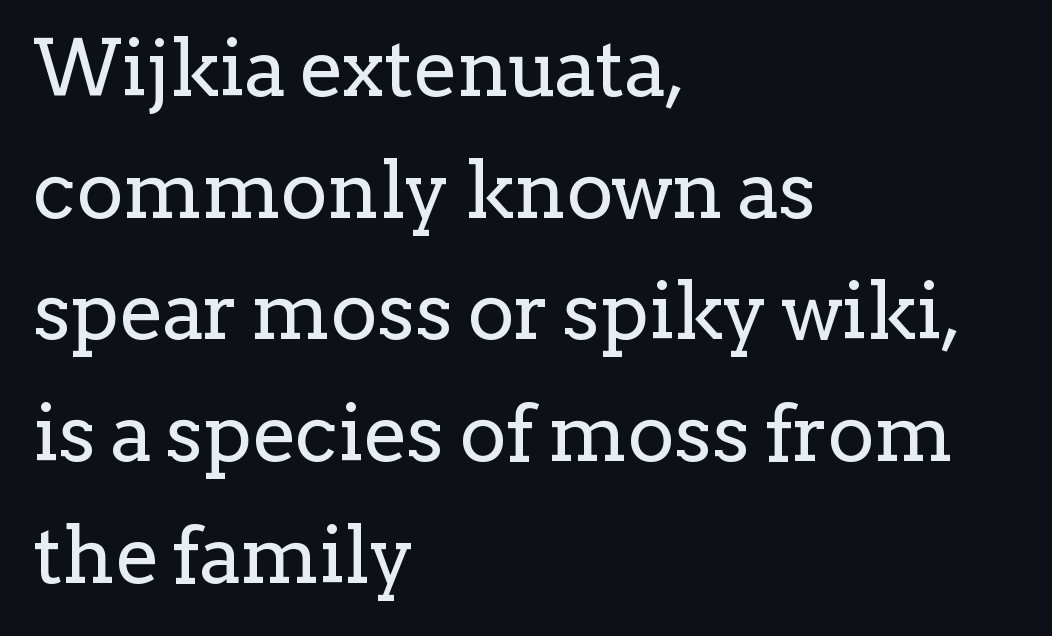
The image shows 79 px regular-weight serif type, upright; set left-aligned, normal line spacing (1.54x), normal letter spacing, not underlined; low stroke contrast and a medium x-height.
